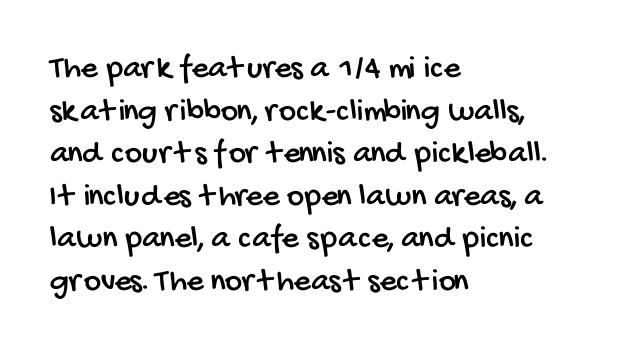
Do the characters align in a grid? No, the font is proportional. Line starts are locked; line ends wander. How would I describe the line gaps? Plain and ordinary. Here the glyphs are tracked normally, forming tight word shapes. In terms of letterform style, serifs are entirely absent. Glance below the letters and you will spot only blank space.
